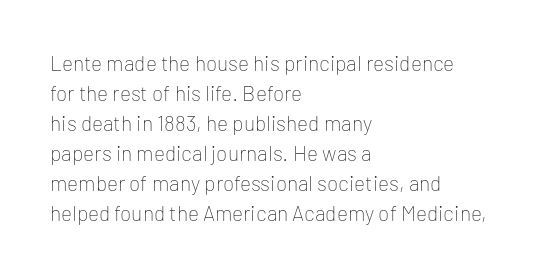
Q: Is the text bold? A: No.
Q: Is the text italic (slanted)? A: No, it is upright.
Q: Is the text underlined? A: No.
Q: How is the paragraph aligned? A: Left-aligned.
Q: Is the spacing between letters normal or unusually wide? A: Normal.
Q: Is the spacing between lines tight, normal or loose? A: Normal.
